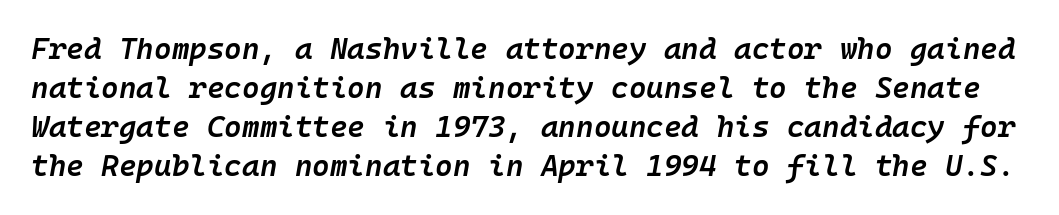
{"italic": "yes", "lean": "right", "slant_degrees": 10, "bold": "semi", "weight": "semibold", "width": "normal", "stroke_contrast": "low", "x_height": "medium", "monospaced": "yes", "underline": "no", "line_spacing": "normal", "line_spacing_ratio": 1.3, "letter_spacing": "normal", "letter_spacing_em": 0.0, "glyph_px": 30}
